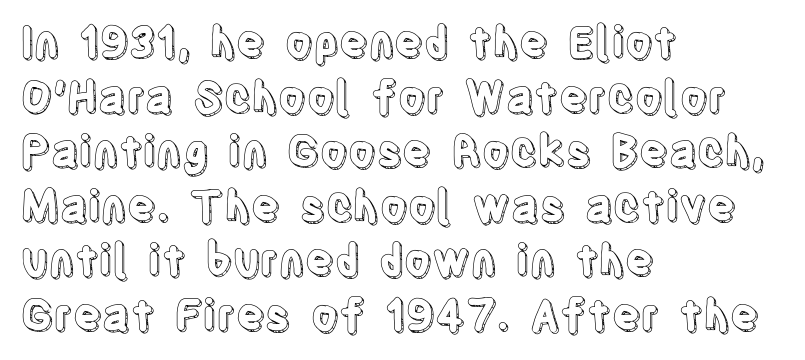
Q: Is the text italic (slanted)? A: No, it is upright.
Q: Is the text underlined? A: No.
Q: How is the paragraph aligned? A: Left-aligned.
Q: Is the spacing between letters normal or unusually wide? A: Normal.
Q: Is the spacing between lines tight, normal or loose? A: Normal.
Q: Width (condensed, normal, or wide)? A: Condensed.
Q: x-height? A: Large.
Q: Monospaced? A: No.
